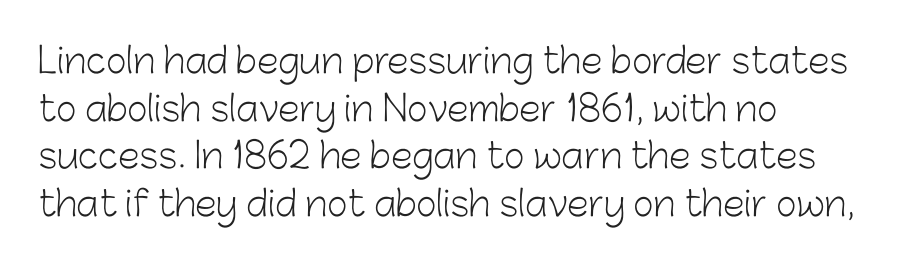
{"serif": "no", "italic": "no", "bold": "no", "weight": "light", "width": "normal", "stroke_contrast": "low", "x_height": "medium", "monospaced": "no", "underline": "no", "align": "left", "line_spacing": "normal", "line_spacing_ratio": 1.36, "letter_spacing": "normal", "letter_spacing_em": 0.0, "glyph_px": 35}
